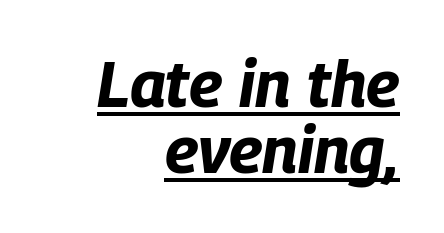
I'd describe the lettering as bold — thick and assertive. The setting favours the right margin, as signatures and pull-quotes sometimes do. Baseline-to-baseline distance is barely more than the letter height. These lines are rendered in a variable-pitch font.
